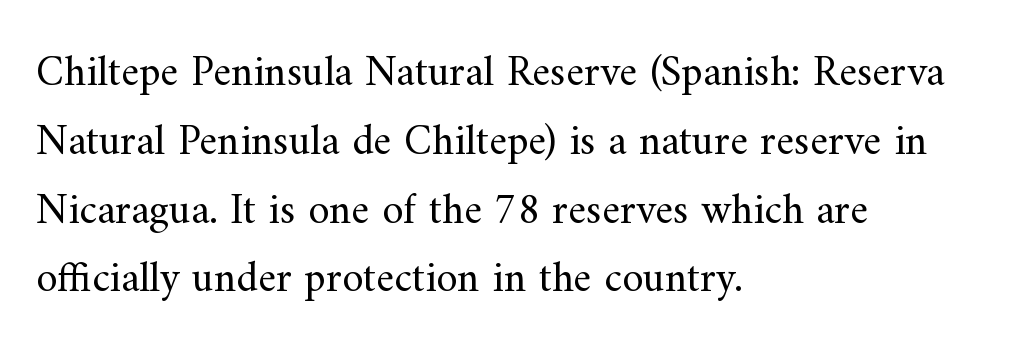
The image shows 43 px regular-weight serif type, upright; set left-aligned, normal line spacing (1.6x), normal letter spacing, not underlined; medium stroke contrast and a small x-height.
